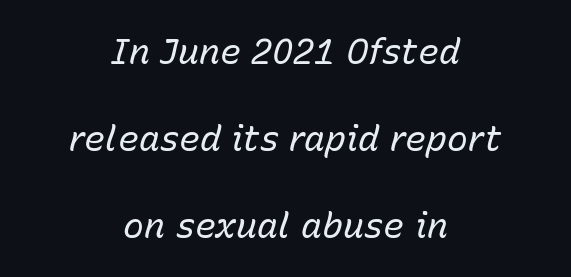
The image shows 35 px regular-weight type, italic (leaning right); set centered, loose line spacing (2.48x), normal letter spacing, not underlined; low stroke contrast and a medium x-height.
